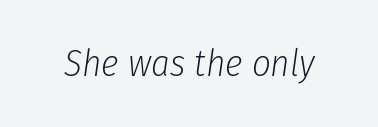
Letters have the restrained weight of plain body copy at most. Descender tails drop into unmarked territory. Inter-character spacing is left at the font's built-in metrics. In terms of posture, this sample is oblique. Note the varied advance widths — an 'i' is clearly narrower than an 'm'.
